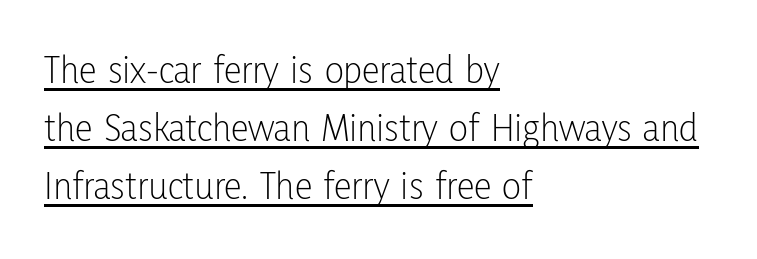
The image shows 40 px light, condensed sans-serif type, upright; set left-aligned, normal line spacing (1.45x), normal letter spacing, underlined; low stroke contrast and a medium x-height.
